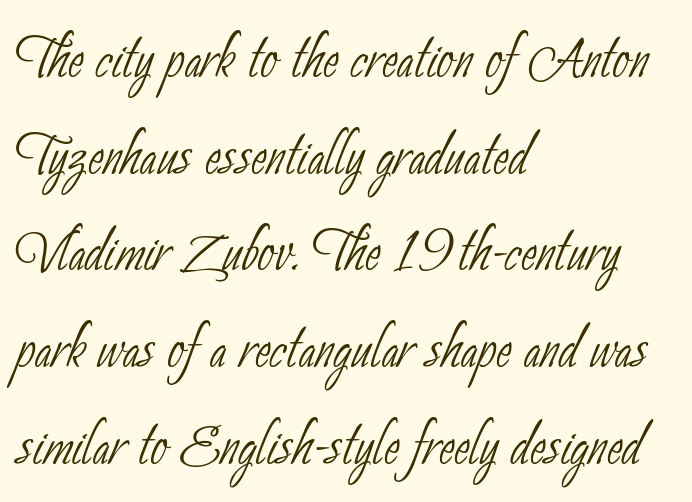
Q: Is the text bold? A: No.
Q: Is the typeface a serif or a sans-serif typeface? A: Sans-serif.
Q: Is the text underlined? A: No.
Q: How is the paragraph aligned? A: Left-aligned.
Q: Is the spacing between letters normal or unusually wide? A: Normal.
Q: Is the spacing between lines tight, normal or loose? A: Normal.
Q: Width (condensed, normal, or wide)? A: Condensed.
Q: Stroke contrast? A: Low.
Q: x-height? A: Small.
Q: Monospaced? A: No.
